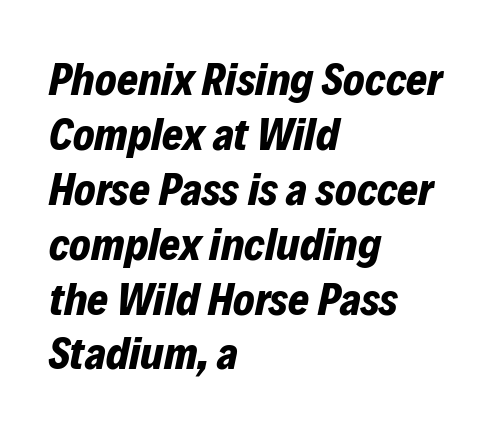
{"italic": "yes", "lean": "right", "slant_degrees": 12, "bold": "yes", "weight": "bold", "width": "normal", "stroke_contrast": "low", "x_height": "medium", "monospaced": "no", "underline": "no", "align": "left", "line_spacing_ratio": 1.22, "letter_spacing": "normal", "letter_spacing_em": 0.0, "glyph_px": 45}
